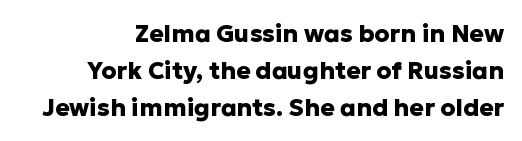
Q: Is the text bold? A: Yes.
Q: Is the text italic (slanted)? A: No, it is upright.
Q: Is the text underlined? A: No.
Q: Is the spacing between letters normal or unusually wide? A: Normal.
Q: Is the spacing between lines tight, normal or loose? A: Normal.
